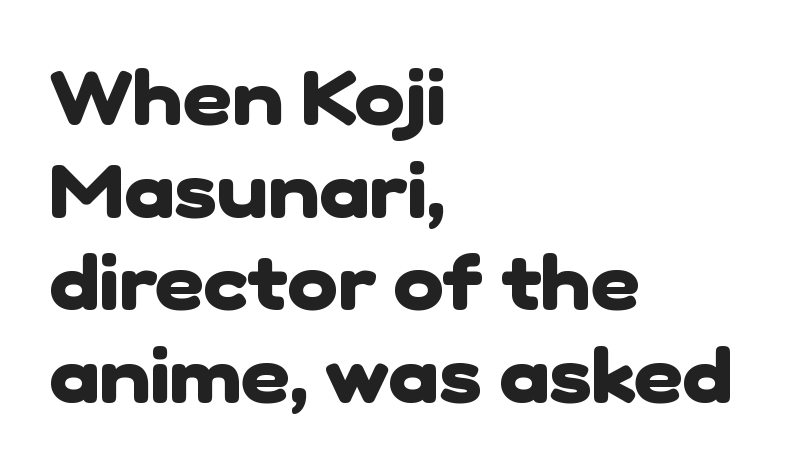
Standard letterfit; no display-style spreading of the glyphs. This sample has the flowing, uneven cadence of proportional lettering. A student would call this left alignment; a typographer would say flush left, rag right. The characters display no serif detailing; their extremities are plain. As a designer I'd log this as weight 700, bold.
